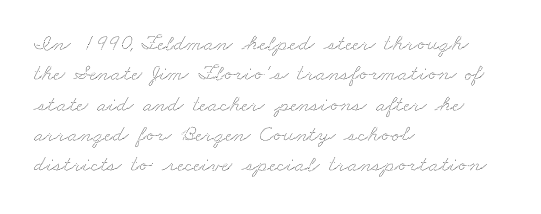
{"underline": "no", "align": "left", "line_spacing": "normal", "line_spacing_ratio": 1.32, "letter_spacing": "normal", "letter_spacing_em": 0.0, "glyph_px": 23}
